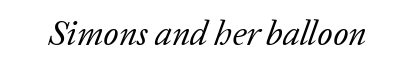
The text carries the slant typical of an italic or oblique font. The face used here is rendered with its standard letterfit. Note the varied advance widths — an 'i' is clearly narrower than an 'm'. Bare-footed words on every line.
